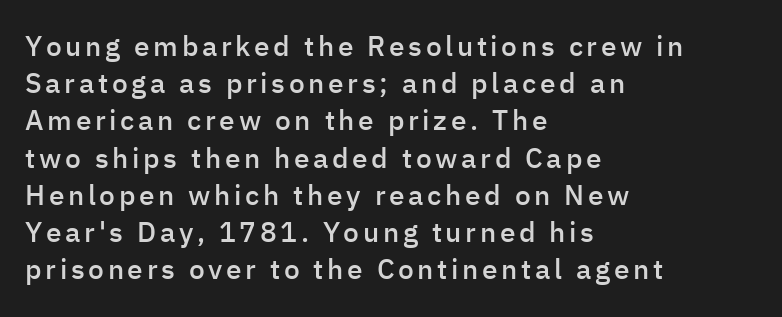
The area under the type is left untouched. The rows are spaced the way most documents space them. Each glyph is drawn with semibold strokes, heavier than normal yet not fully bold. Left-aligned paragraph, ragged on the right.
